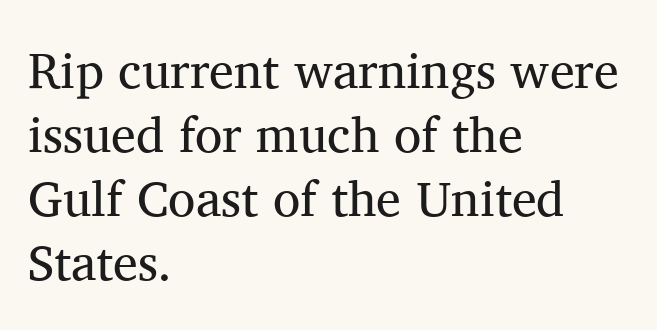
Q: Is the text bold? A: No.
Q: Is the text italic (slanted)? A: No, it is upright.
Q: Is the typeface a serif or a sans-serif typeface? A: Serif.
Q: Is the text underlined? A: No.
Q: How is the paragraph aligned? A: Left-aligned.
Q: Is the spacing between letters normal or unusually wide? A: Normal.
Q: Is the spacing between lines tight, normal or loose? A: Normal.
Q: Width (condensed, normal, or wide)? A: Normal.
Q: Stroke contrast? A: Medium.
Q: x-height? A: Medium.
Q: Monospaced? A: No.
